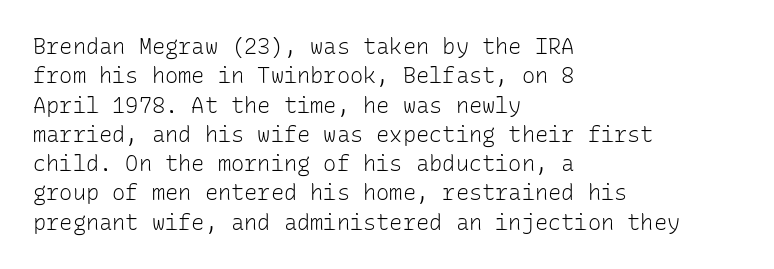
The image shows 22 px text type, upright; set left-aligned, normal line spacing (1.33x), normal letter spacing, not underlined.
